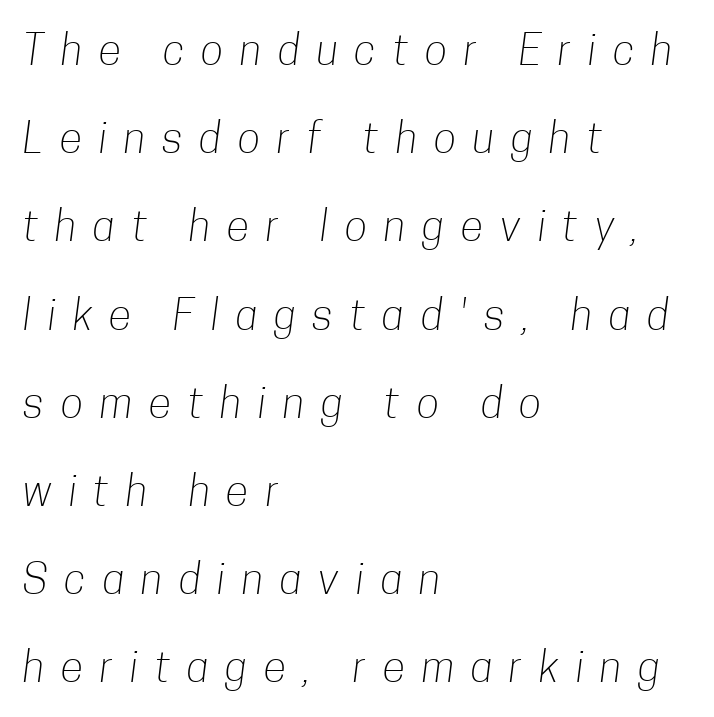
Q: Is the text bold? A: No.
Q: Is the typeface a serif or a sans-serif typeface? A: Sans-serif.
Q: Is the text underlined? A: No.
Q: How is the paragraph aligned? A: Left-aligned.
Q: Is the spacing between letters normal or unusually wide? A: Unusually wide.
Q: Is the spacing between lines tight, normal or loose? A: Loose.
Q: Width (condensed, normal, or wide)? A: Condensed.
Q: Stroke contrast? A: Low.
Q: x-height? A: Medium.
Q: Monospaced? A: No.
